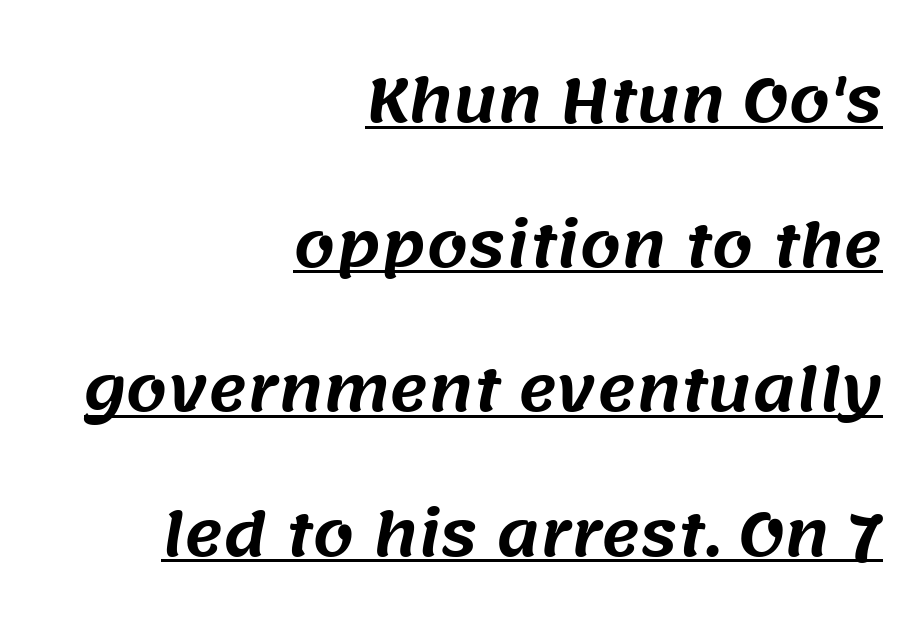
Unlike a traditional serif, this face leaves its strokes unadorned. The string is rendered with underlining switched on. Varying glyph widths throughout — classic text-font behaviour. Standard letterfit; no display-style spreading of the glyphs. What's the leading like? Stretched, with rows far apart. The text block is weighted toward the right margin, trailing off unevenly leftward.
